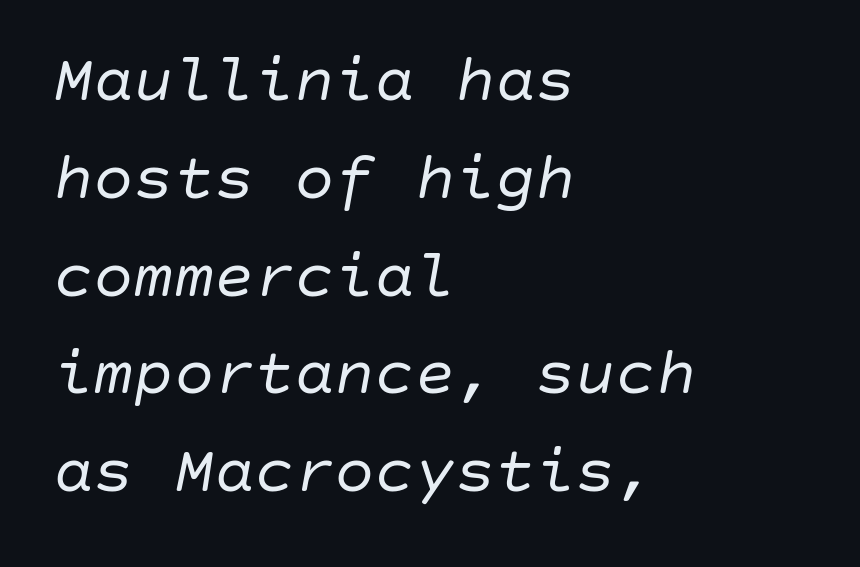
The image shows 67 px regular-weight type, italic (leaning right); set left-aligned, normal line spacing (1.46x), normal letter spacing, not underlined; low stroke contrast and a large x-height.
